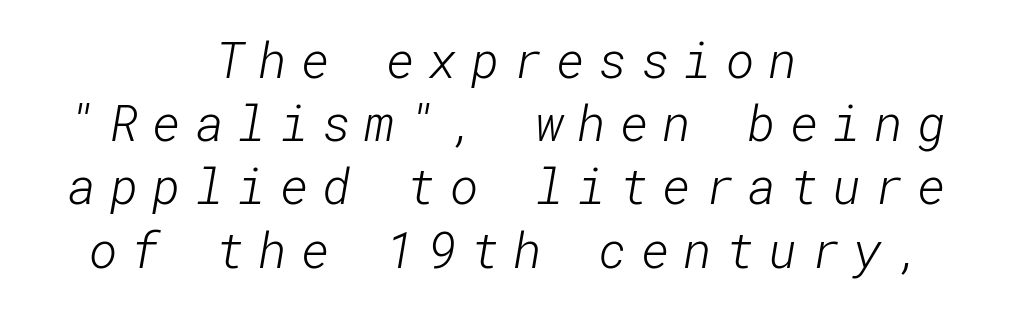
This reads as an unemphasized weight, regular at the heaviest. Check where the strokes stop: nothing finishes them off — pure sans. Layout note: lines centered. Horizontal bands of white between lines are of average thickness. Any mark beneath the type? The region is blank.
